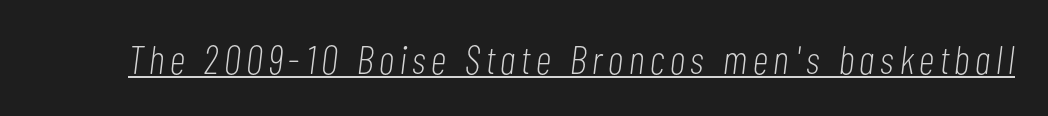
Compared with undecorated copy, this sample adds a rule below the words. Is the stroke heavy? The answer is a plain regular-or-lighter. Looking at the ascenders, they clearly lean. Do the characters align in a grid? No, the font is proportional.
